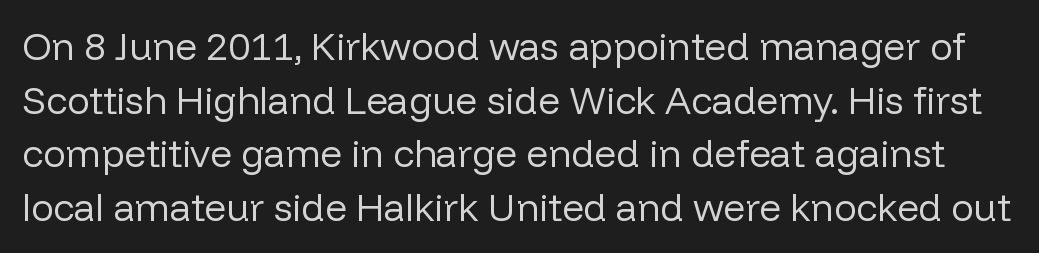
{"serif": "no", "italic": "no", "bold": "no", "weight": "regular", "width": "normal", "stroke_contrast": "low", "x_height": "medium", "monospaced": "no", "underline": "no", "line_spacing": "normal", "line_spacing_ratio": 1.41, "letter_spacing": "normal", "letter_spacing_em": 0.0, "glyph_px": 38}
